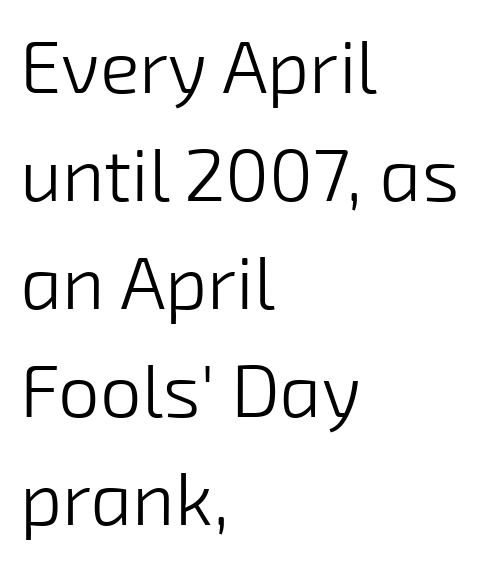
The image shows 74 px light sans-serif type; set left-aligned, normal line spacing (1.46x), normal letter spacing, not underlined; low stroke contrast and a medium x-height.
